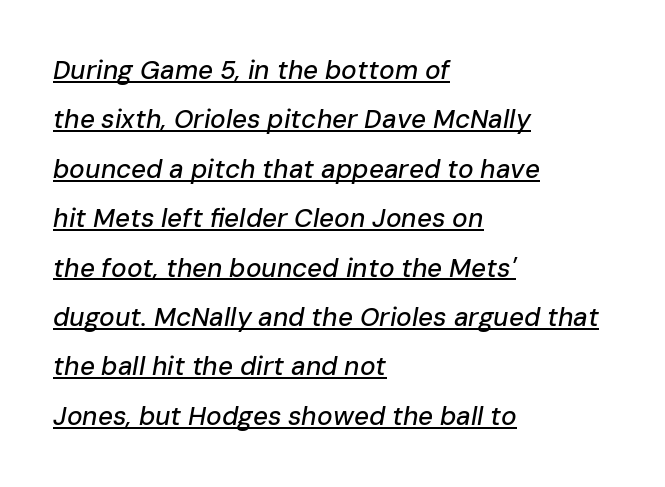
{"italic": "yes", "lean": "right", "slant_degrees": 10, "underline": "yes", "align": "left", "line_spacing": "loose", "line_spacing_ratio": 1.9, "letter_spacing": "normal", "letter_spacing_em": 0.0, "glyph_px": 26}
